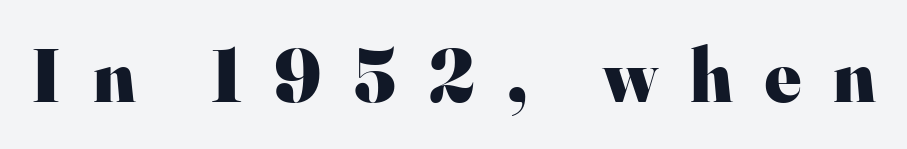
The image shows 76 px heavy serif type, upright; set unusually wide letter spacing (+0.42 em), not underlined; high stroke contrast and a small x-height.
